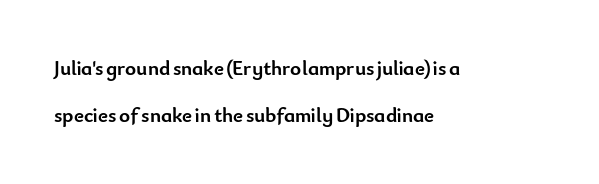
{"italic": "no", "bold": "yes", "underline": "no", "align": "left", "line_spacing": "loose", "line_spacing_ratio": 2.26, "letter_spacing": "normal", "letter_spacing_em": 0.0, "glyph_px": 21}
